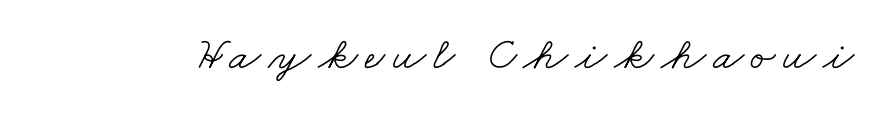
The image shows 46 px light, wide serif type; set not underlined; low stroke contrast and a small x-height.
